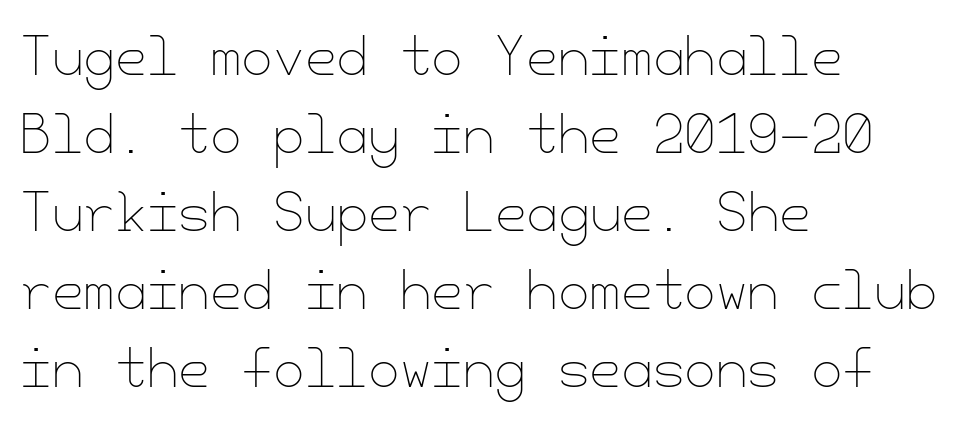
The image shows 51 px thin type, upright; set left-aligned, normal line spacing (1.53x), normal letter spacing, not underlined; low stroke contrast and a small x-height.
